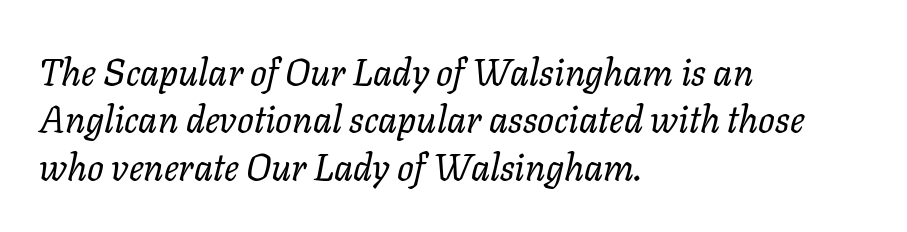
What's the leading like? Ordinary, nothing unusual. Varying glyph widths throughout — classic text-font behaviour. The tracking reads as untouched default to a designer's eye. Horizontal alignment here is leftward, the default for most running prose.
